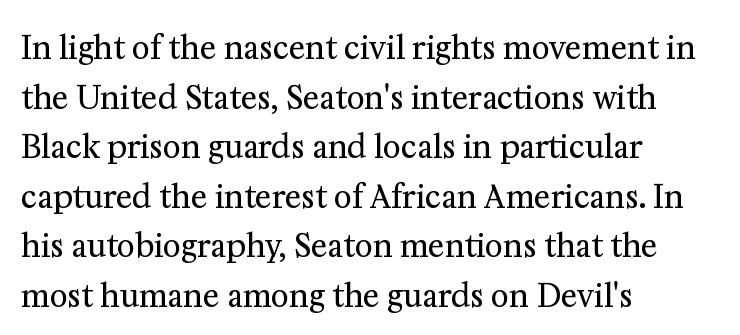
Q: Is the text bold? A: No.
Q: Is the text italic (slanted)? A: No, it is upright.
Q: Is the typeface a serif or a sans-serif typeface? A: Serif.
Q: Is the text underlined? A: No.
Q: How is the paragraph aligned? A: Left-aligned.
Q: Is the spacing between letters normal or unusually wide? A: Normal.
Q: Is the spacing between lines tight, normal or loose? A: Normal.
Q: Width (condensed, normal, or wide)? A: Normal.
Q: Stroke contrast? A: Medium.
Q: x-height? A: Medium.
Q: Monospaced? A: No.
